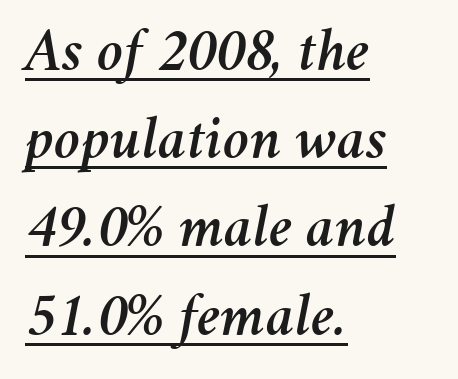
Q: Is the text italic (slanted)? A: Yes, it leans right by about 11 degrees.
Q: Is the text underlined? A: Yes.
Q: How is the paragraph aligned? A: Left-aligned.
Q: Is the spacing between letters normal or unusually wide? A: Normal.
Q: Is the spacing between lines tight, normal or loose? A: Normal.
Q: Width (condensed, normal, or wide)? A: Normal.
Q: Stroke contrast? A: Medium.
Q: x-height? A: Medium.
Q: Monospaced? A: No.
